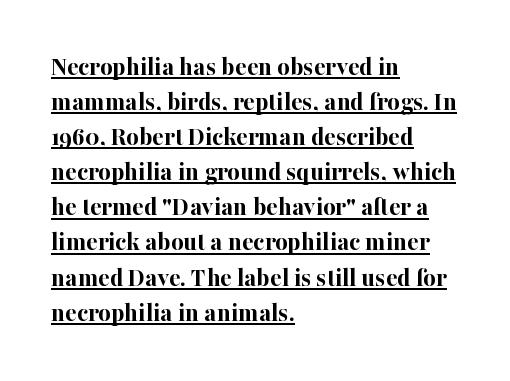
{"italic": "no", "bold": "yes", "underline": "yes", "align": "left", "line_spacing": "normal", "line_spacing_ratio": 1.3, "letter_spacing": "normal", "letter_spacing_em": 0.0, "glyph_px": 27}
